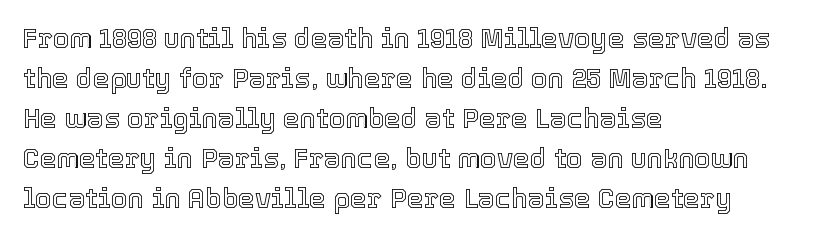
{"italic": "no", "underline": "no", "align": "left", "line_spacing": "normal", "line_spacing_ratio": 1.48, "letter_spacing": "normal", "letter_spacing_em": 0.0, "glyph_px": 27}
